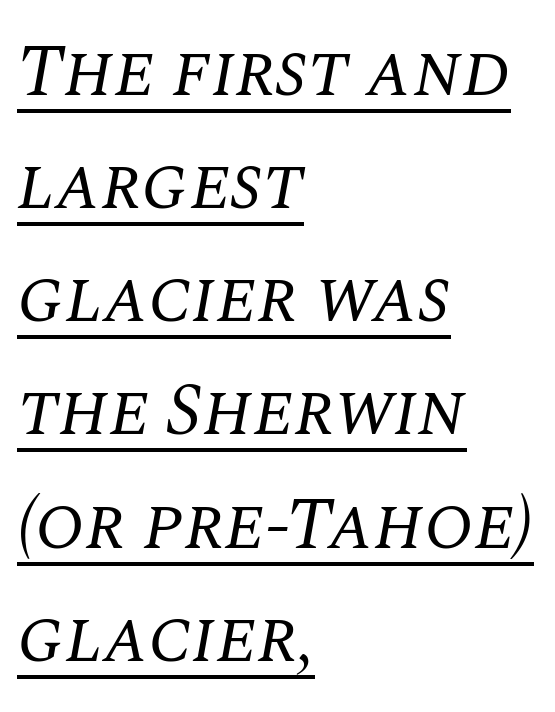
{"serif": "yes", "italic": "yes", "lean": "right", "slant_degrees": 10, "bold": "no", "weight": "regular", "width": "normal", "stroke_contrast": "medium", "x_height": "large", "monospaced": "no", "underline": "yes", "align": "left", "line_spacing": "normal", "line_spacing_ratio": 1.55, "letter_spacing": "normal", "letter_spacing_em": 0.0, "glyph_px": 73}
